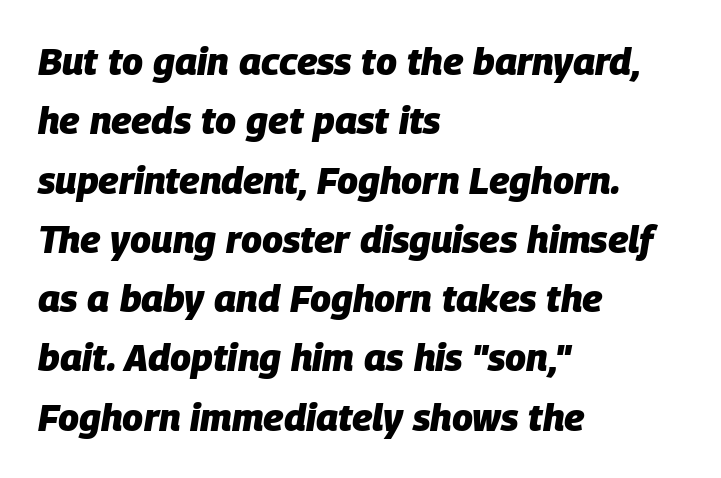
{"italic": "yes", "lean": "right", "slant_degrees": 9, "bold": "yes", "weight": "heavy", "width": "normal", "stroke_contrast": "low", "x_height": "large", "monospaced": "no", "underline": "no", "align": "left", "line_spacing": "normal", "line_spacing_ratio": 1.56, "letter_spacing": "normal", "letter_spacing_em": 0.0, "glyph_px": 38}
